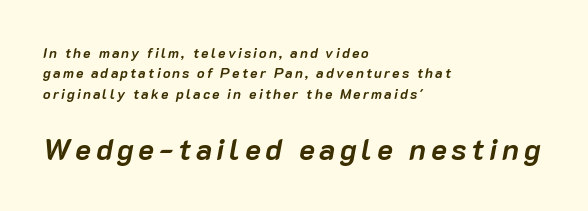
The image shows 30 px semibold type, italic (leaning right); set left-aligned, normal line spacing (1.45x), not underlined; the second (bottom) block is 2.14x larger; low stroke contrast and a medium x-height.
